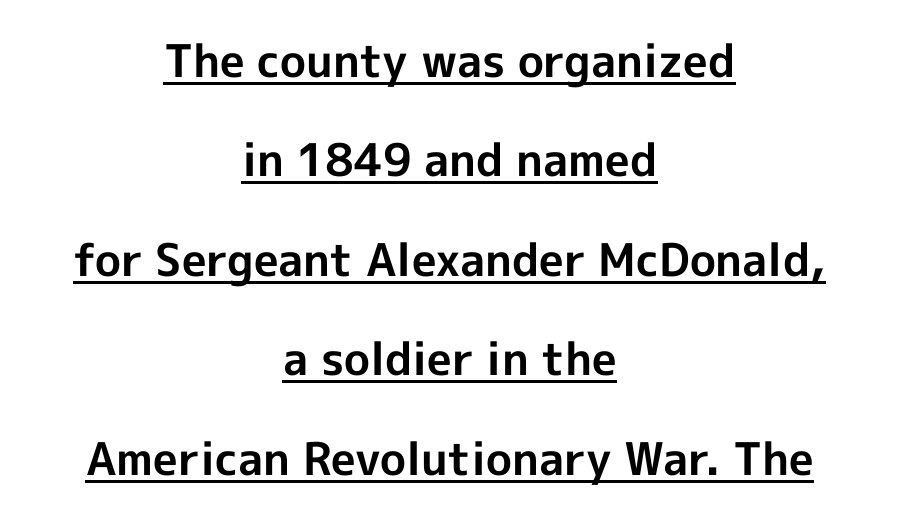
The image shows 45 px bold sans-serif type, upright; set centered, loose line spacing (2.21x), normal letter spacing, underlined; a medium x-height.
